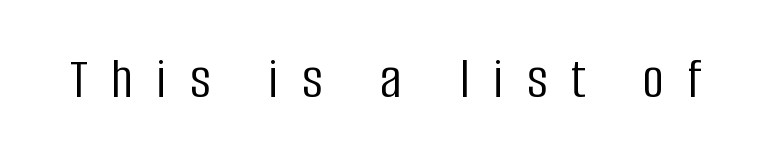
{"serif": "no", "italic": "no", "bold": "no", "weight": "light", "width": "condensed", "stroke_contrast": "low", "x_height": "large", "monospaced": "no", "underline": "no", "letter_spacing": "wide", "letter_spacing_em": 0.39, "glyph_px": 60}
